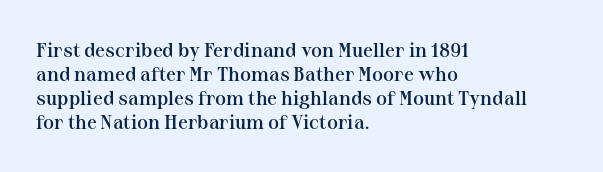
The setting favours the left margin, as ordinary paragraphs usually do. The typesetting leans somewhat heavy: a semibold. Characters remain perfectly vertical along every line. Look at the tracking — it's just the regular setting, nothing added. Beneath every word, the page is bare.
